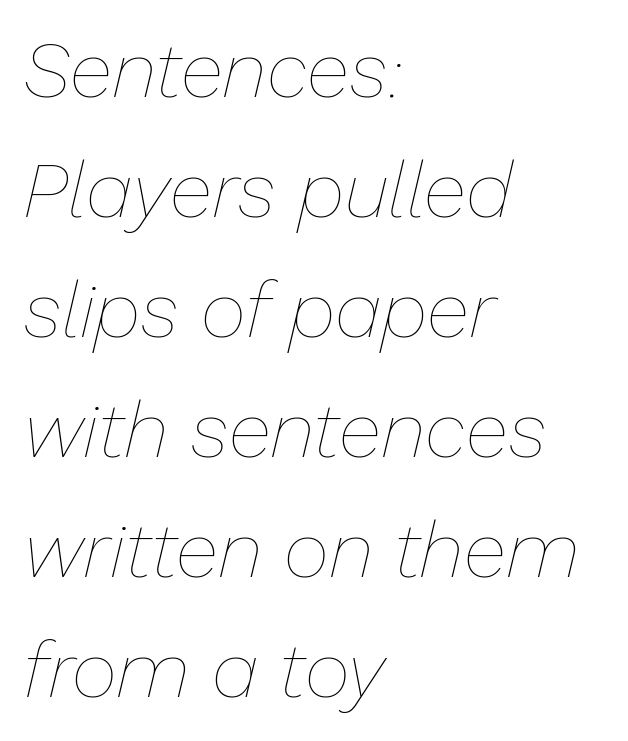
The image shows 79 px thin type, italic (leaning right); set left-aligned, normal line spacing (1.52x), normal letter spacing, not underlined; low stroke contrast and a medium x-height.
